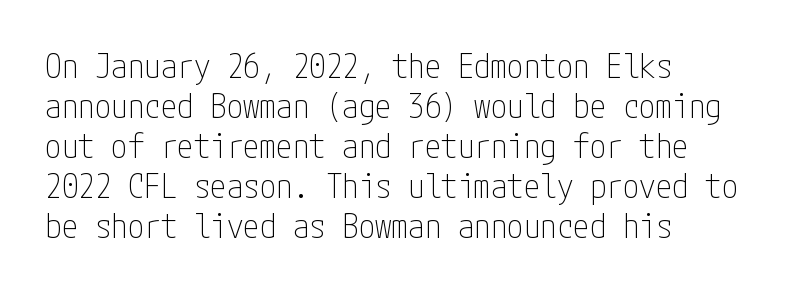
The line texture is even and compact thanks to regular tracking. Are there feet on the stems? There aren't — it's a sans. Alignment: flush left. It's the straight-up-and-down kind of type.
